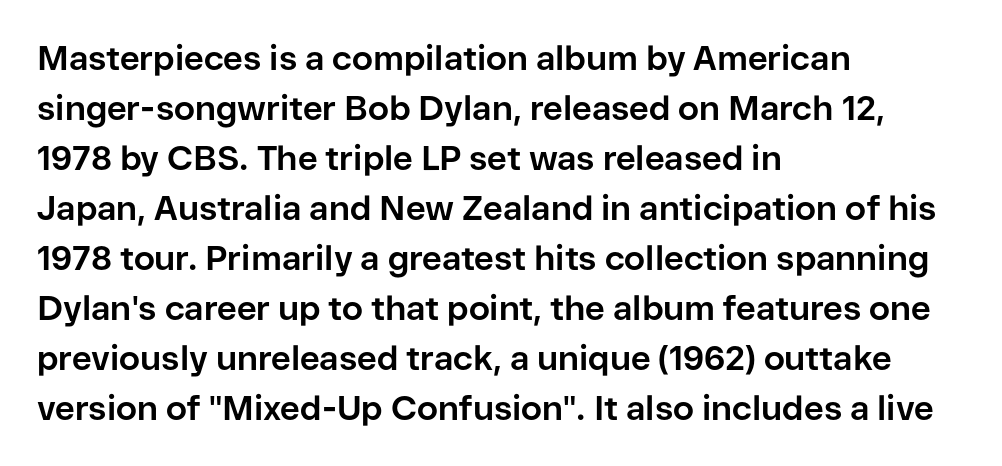
Q: Is the text bold? A: Yes.
Q: Is the text italic (slanted)? A: No, it is upright.
Q: Is the typeface a serif or a sans-serif typeface? A: Sans-serif.
Q: Is the text underlined? A: No.
Q: How is the paragraph aligned? A: Left-aligned.
Q: Is the spacing between letters normal or unusually wide? A: Normal.
Q: Is the spacing between lines tight, normal or loose? A: Normal.
Q: Width (condensed, normal, or wide)? A: Normal.
Q: Stroke contrast? A: Low.
Q: x-height? A: Medium.
Q: Monospaced? A: No.
